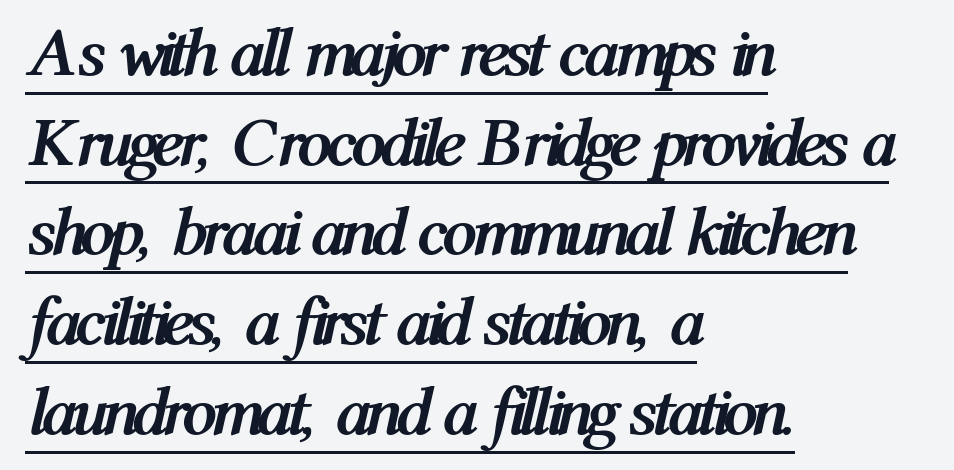
The image shows 69 px semibold, condensed type, italic (leaning right); set left-aligned, normal line spacing (1.3x), normal letter spacing, underlined; medium stroke contrast and a medium x-height.
